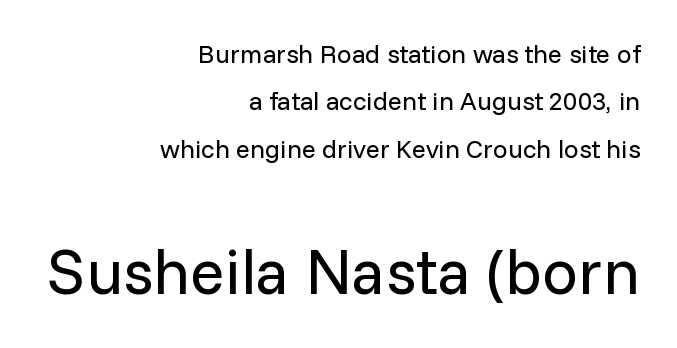
The image shows 64 px regular-weight sans-serif type, upright; set right-aligned, line spacing 1.82x, normal letter spacing, not underlined; the second (bottom) block is 2.46x larger; low stroke contrast and a medium x-height.
